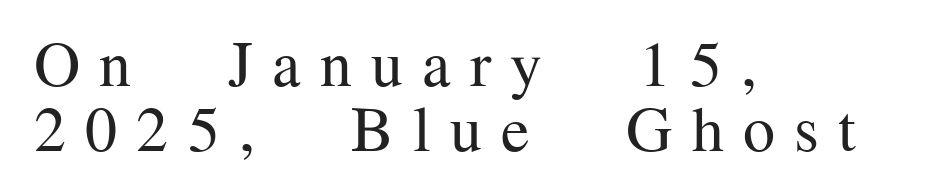
Q: Is the text bold? A: No.
Q: Is the text italic (slanted)? A: No, it is upright.
Q: Is the typeface a serif or a sans-serif typeface? A: Serif.
Q: Is the text underlined? A: No.
Q: How is the paragraph aligned? A: Left-aligned.
Q: Is the spacing between letters normal or unusually wide? A: Unusually wide.
Q: Is the spacing between lines tight, normal or loose? A: Tight.
Q: Width (condensed, normal, or wide)? A: Normal.
Q: Stroke contrast? A: Medium.
Q: x-height? A: Medium.
Q: Monospaced? A: No.
